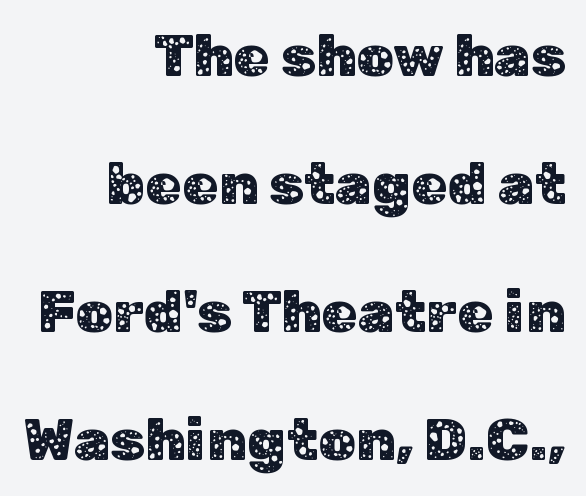
{"serif": "no", "italic": "no", "width": "normal", "stroke_contrast": "low", "x_height": "medium", "monospaced": "no", "underline": "no", "align": "right", "line_spacing": "loose", "line_spacing_ratio": 2.17, "letter_spacing": "normal", "letter_spacing_em": 0.0, "glyph_px": 59}
